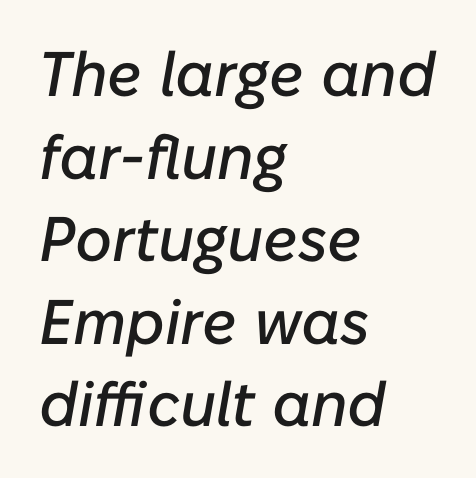
{"italic": "yes", "lean": "right", "slant_degrees": 10, "width": "normal", "stroke_contrast": "low", "x_height": "medium", "monospaced": "no", "underline": "no", "align": "left", "line_spacing": "normal", "line_spacing_ratio": 1.31, "letter_spacing": "normal", "letter_spacing_em": 0.0, "glyph_px": 63}
